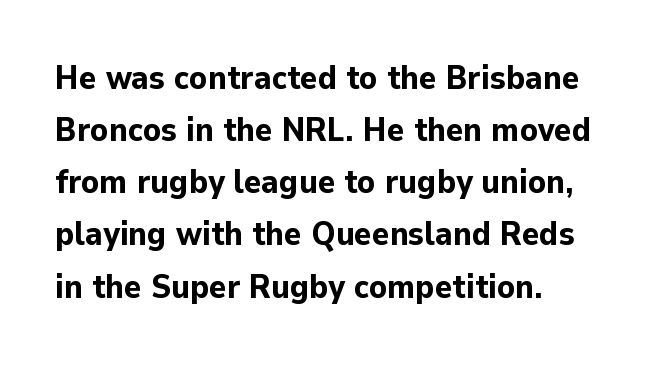
Q: Is the text bold? A: Yes.
Q: Is the text italic (slanted)? A: No, it is upright.
Q: Is the typeface a serif or a sans-serif typeface? A: Sans-serif.
Q: Is the text underlined? A: No.
Q: How is the paragraph aligned? A: Left-aligned.
Q: Is the spacing between letters normal or unusually wide? A: Normal.
Q: Is the spacing between lines tight, normal or loose? A: Normal.
Q: Width (condensed, normal, or wide)? A: Normal.
Q: Stroke contrast? A: Low.
Q: x-height? A: Medium.
Q: Monospaced? A: No.
